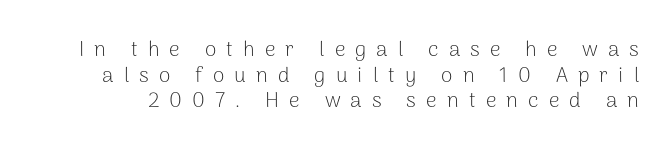
The image shows 21 px text type, upright; set line spacing 1.22x, unusually wide letter spacing (+0.48 em), not underlined.
